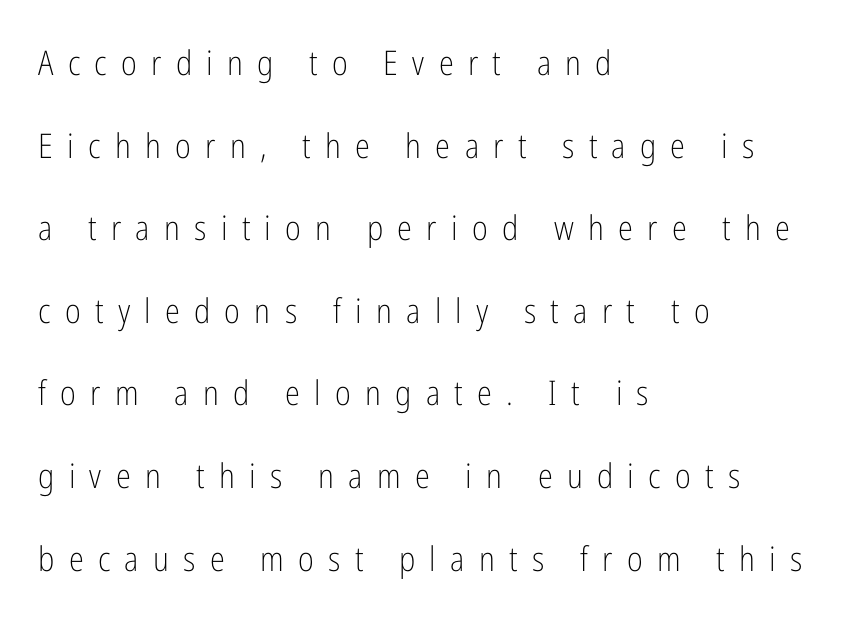
The characters display no serif detailing; their extremities are plain. This block would shrink considerably if given ordinary leading; it's expanded now. The passage is arranged the way most books set body copy — flush left. The rendering uses natural spacing where letterforms have individual widths.
